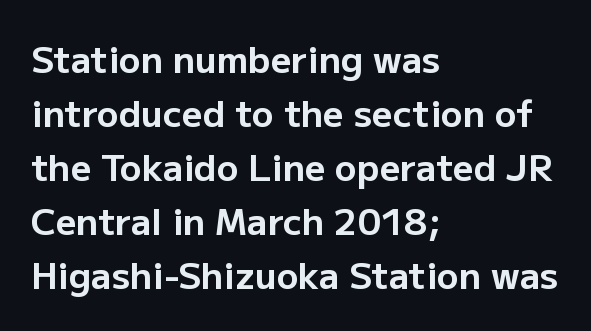
Each row of text sits above clean, open space. Left-aligned paragraph, ragged on the right. Here the glyphs are tracked normally, forming tight word shapes. Summary of vertical rhythm: regular, with standard interline spacing.
